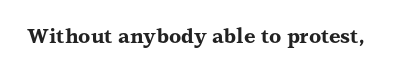
The rendering keeps characters at their native spacing. Underlining? Definitely not there. Nope, not italic — everything's standing straight. Set as a true bold cut, around the 700 mark.
